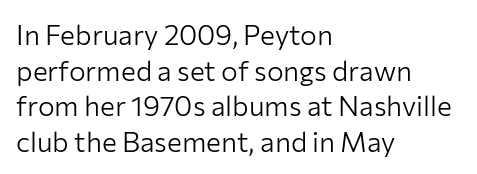
{"serif": "no", "italic": "no", "bold": "no", "weight": "light", "width": "normal", "stroke_contrast": "low", "x_height": "medium", "monospaced": "no", "underline": "no", "align": "left", "line_spacing": "normal", "line_spacing_ratio": 1.27, "letter_spacing": "normal", "letter_spacing_em": 0.0, "glyph_px": 28}
